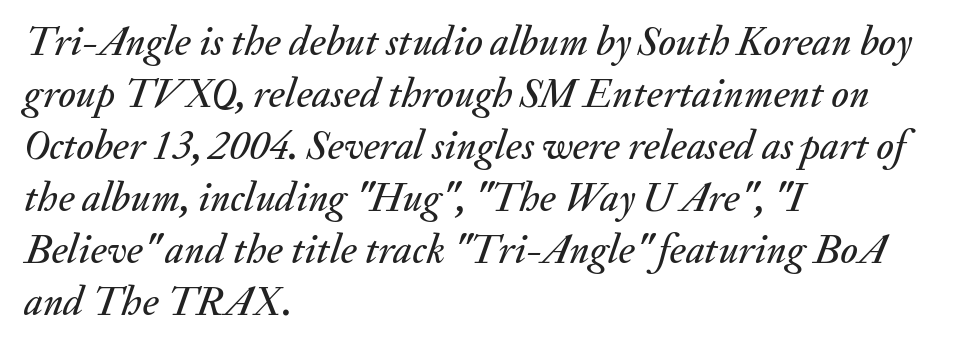
Descenders hang freely into open space. Here the glyphs are tracked normally, forming tight word shapes. This block has exactly the height ordinary leading produces. This sample has the flowing, uneven cadence of proportional lettering.
